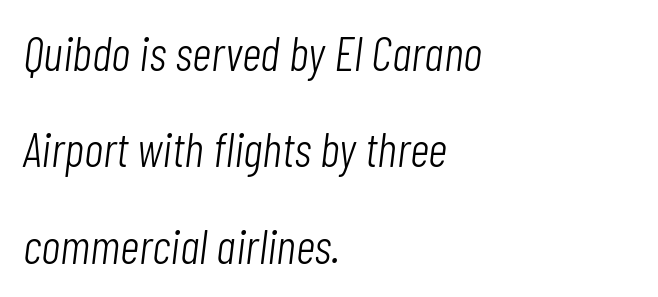
The image shows 48 px light, condensed type, italic (leaning right); set left-aligned, loose line spacing (2.01x), normal letter spacing, not underlined; low stroke contrast and a medium x-height.
